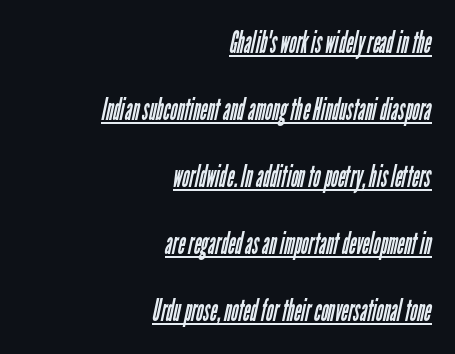
Q: Is the text bold? A: No.
Q: Is the typeface a serif or a sans-serif typeface? A: Sans-serif.
Q: Is the text underlined? A: Yes.
Q: How is the paragraph aligned? A: Right-aligned.
Q: Is the spacing between letters normal or unusually wide? A: Normal.
Q: Is the spacing between lines tight, normal or loose? A: Loose.
Q: Width (condensed, normal, or wide)? A: Condensed.
Q: Stroke contrast? A: Low.
Q: x-height? A: Medium.
Q: Monospaced? A: No.
